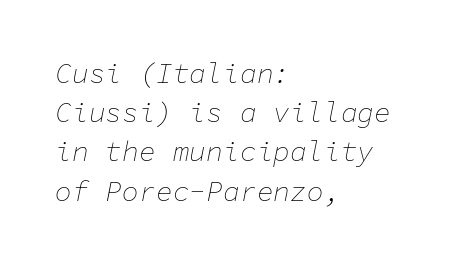
These lines stack with their left ends in a neat column. Nobody touched the tracking dial on this one. The text carries the slant typical of an italic or oblique font. Is the type heavy? It reads as light-to-regular instead. The passage shown stacks its lines at a standard gap.
